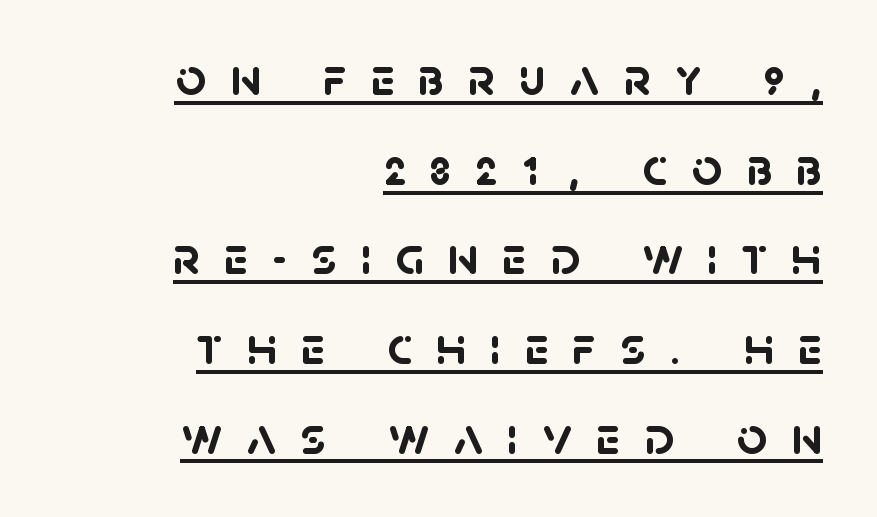
{"serif": "no", "bold": "yes", "weight": "semibold", "width": "normal", "stroke_contrast": "low", "x_height": "large", "monospaced": "no", "underline": "yes", "align": "right", "line_spacing": "normal", "line_spacing_ratio": 1.66, "letter_spacing": "wide", "letter_spacing_em": 0.44, "glyph_px": 54}
